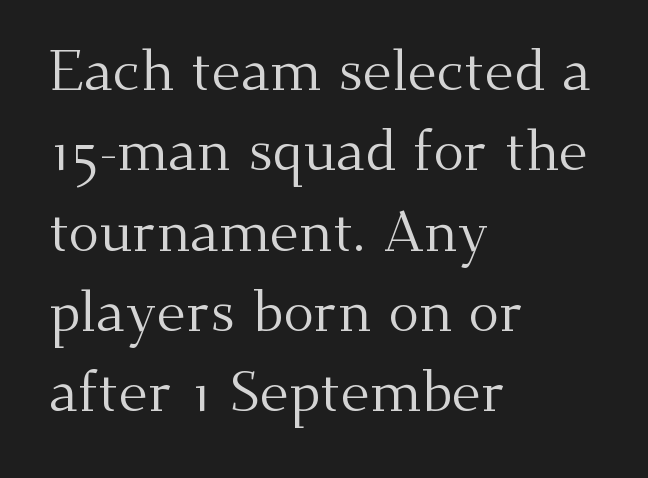
Caption: standard tracking, unaltered. Honestly, there is no underline to notice here at all. Summary of weight: not heavy and not bold. The passage shown is typeset with a serif family.
